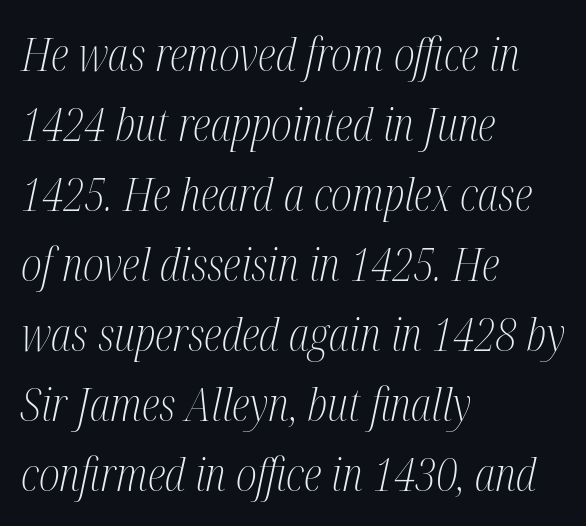
The string is rendered with underlining switched off. Varying glyph widths throughout — classic text-font behaviour. The letters sit at their default tracking, neither squeezed nor spread. Stems here are at most as thick as an everyday book face. Evenly set lines give the paragraph a standard silhouette.
